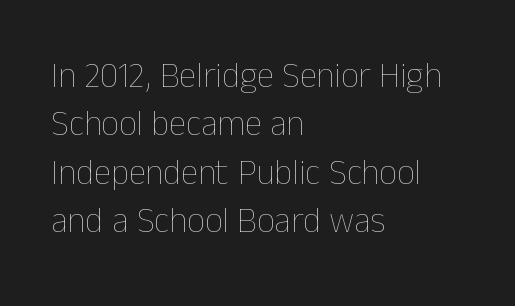
Ink coverage per letter is moderate at most. Character widths vary here, with narrow letters taking less room than wide ones. Check the space under the baseline: it is left empty. The space between consecutive lines is moderate. Posture: straight, roman, zero tilt.
